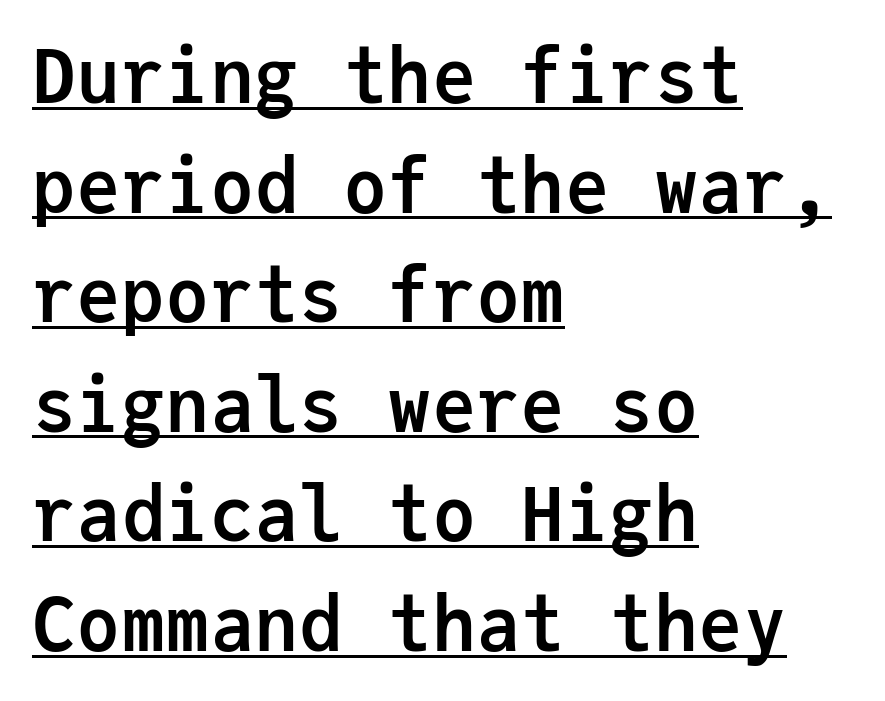
Q: Is the text bold? A: Yes.
Q: Is the text italic (slanted)? A: No, it is upright.
Q: Is the typeface a serif or a sans-serif typeface? A: Sans-serif.
Q: Is the text underlined? A: Yes.
Q: How is the paragraph aligned? A: Left-aligned.
Q: Is the spacing between letters normal or unusually wide? A: Normal.
Q: Is the spacing between lines tight, normal or loose? A: Normal.
Q: Width (condensed, normal, or wide)? A: Normal.
Q: Stroke contrast? A: Low.
Q: x-height? A: Medium.
Q: Monospaced? A: Yes.
